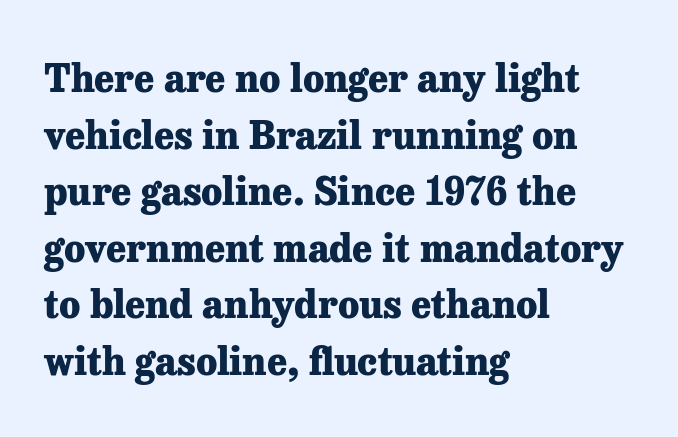
{"serif": "yes", "italic": "no", "bold": "yes", "weight": "heavy", "width": "normal", "stroke_contrast": "low", "x_height": "medium", "monospaced": "no", "underline": "no", "align": "left", "line_spacing": "normal", "line_spacing_ratio": 1.49, "letter_spacing": "normal", "letter_spacing_em": 0.0, "glyph_px": 38}
